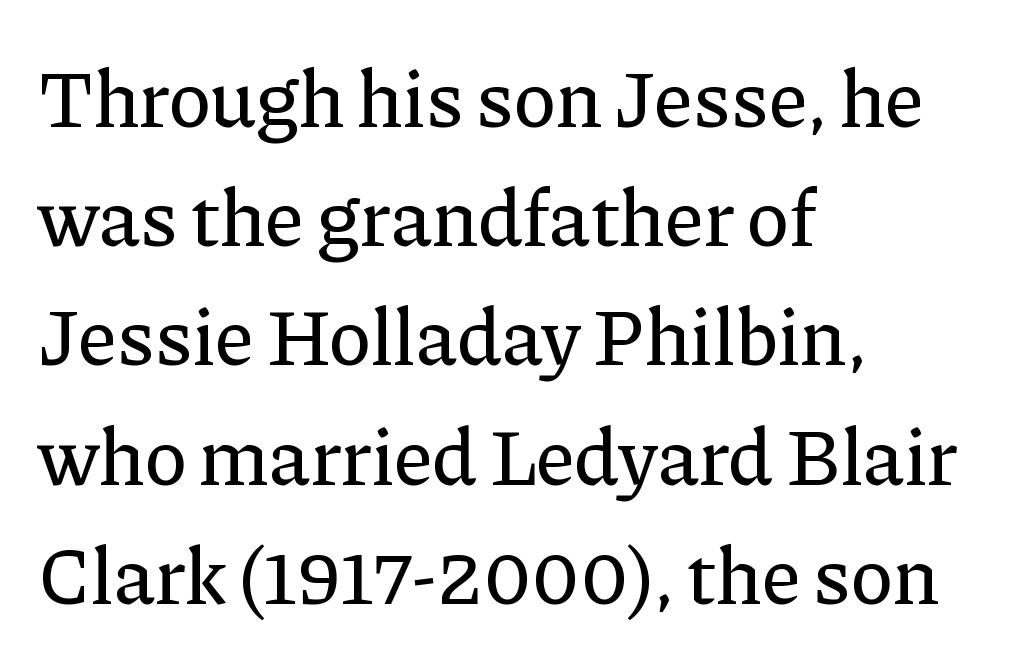
The image shows 80 px serif type, upright; set left-aligned, normal line spacing (1.49x), normal letter spacing, not underlined; low stroke contrast and a medium x-height.
